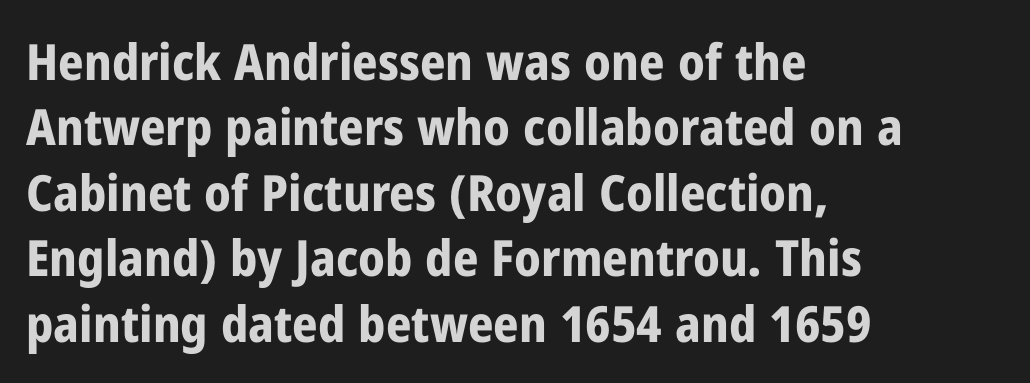
This is the regular roman posture of the typeface. Lines of text with bare space underneath. Look at the bottom of the vertical strokes: they stop flat, with no serifs. Line beginnings align vertically; line endings do not. Notice how thick the strokes are: this is what a full bold looks like. The letters advance in unequal steps, a hallmark of proportional type.
